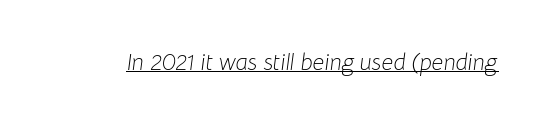
The image shows 23 px text type, italic (leaning right); set normal letter spacing, underlined.
